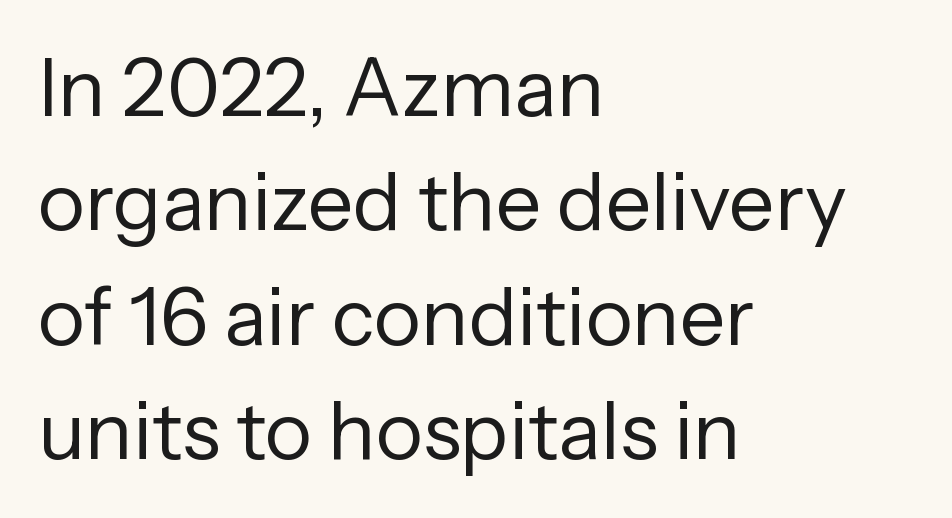
The image shows 80 px regular-weight sans-serif type, upright; set left-aligned, normal line spacing (1.43x), normal letter spacing, not underlined; low stroke contrast and a medium x-height.
